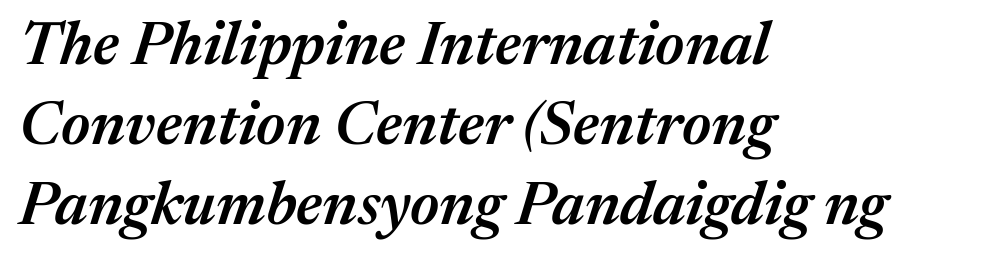
{"italic": "yes", "lean": "right", "slant_degrees": 17, "bold": "semi", "weight": "semibold", "width": "normal", "stroke_contrast": "medium", "x_height": "medium", "monospaced": "no", "underline": "no", "align": "left", "line_spacing": "normal", "line_spacing_ratio": 1.31, "letter_spacing": "normal", "letter_spacing_em": 0.0, "glyph_px": 61}
